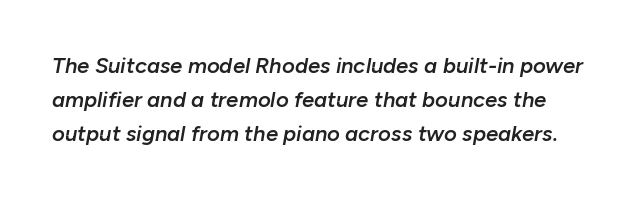
Q: Is the text bold? A: Semi-bold.
Q: Is the text italic (slanted)? A: Yes, it leans right by about 10 degrees.
Q: Is the text underlined? A: No.
Q: Is the spacing between letters normal or unusually wide? A: Normal.
Q: Is the spacing between lines tight, normal or loose? A: Normal.
